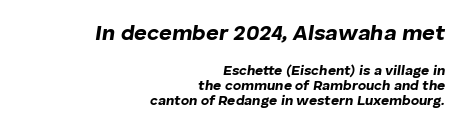
{"italic": "yes", "lean": "right", "slant_degrees": 8, "bold": "yes", "underline": "no", "align": "right", "line_spacing": "tight", "line_spacing_ratio": 1.06, "letter_spacing": "normal", "letter_spacing_em": 0.0, "larger_block": "first", "size_ratio": 1.57, "glyph_px": 22}
